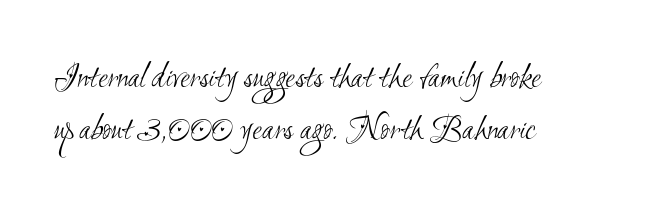
Q: Is the text bold? A: No.
Q: Is the typeface a serif or a sans-serif typeface? A: Sans-serif.
Q: Is the text underlined? A: No.
Q: How is the paragraph aligned? A: Left-aligned.
Q: Is the spacing between letters normal or unusually wide? A: Normal.
Q: Is the spacing between lines tight, normal or loose? A: Normal.
Q: Width (condensed, normal, or wide)? A: Condensed.
Q: Stroke contrast? A: Medium.
Q: x-height? A: Small.
Q: Monospaced? A: No.
